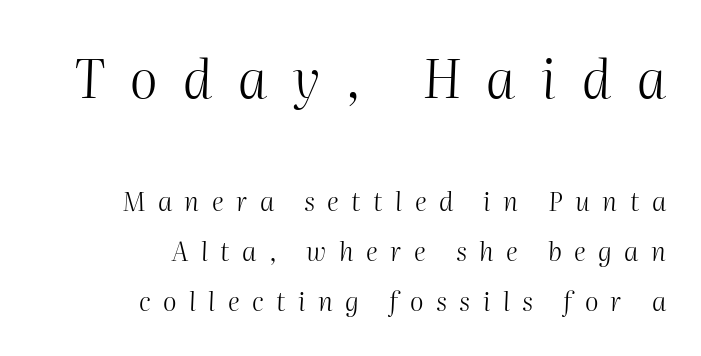
The image shows 53 px light type, italic (leaning right); set right-aligned, loose line spacing (1.93x), unusually wide letter spacing (+0.48 em), not underlined; the first (top) block is 2.04x larger; medium stroke contrast and a medium x-height.
